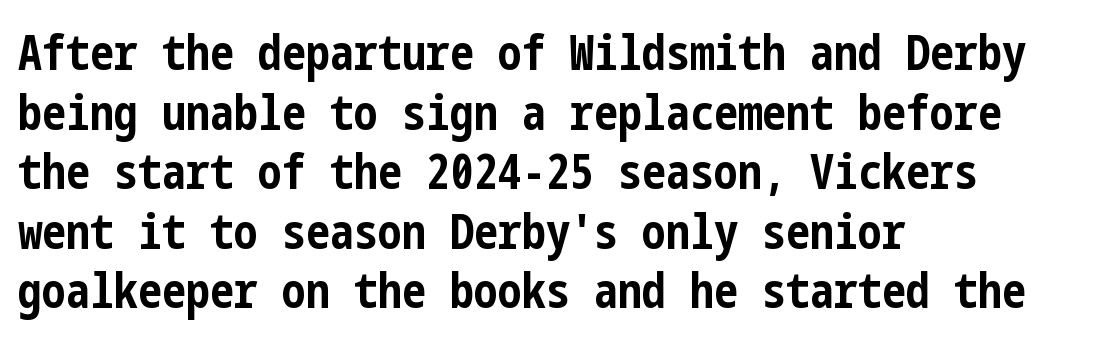
The image shows 48 px bold, condensed sans-serif type, upright; set left-aligned, line spacing 1.24x, normal letter spacing, not underlined; low stroke contrast and a medium x-height.
